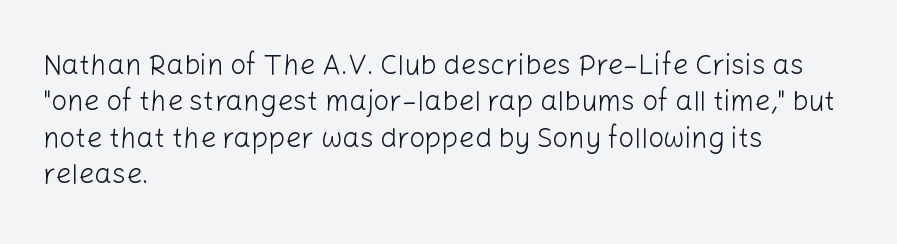
Q: Is the text bold? A: No.
Q: Is the text italic (slanted)? A: No, it is upright.
Q: Is the typeface a serif or a sans-serif typeface? A: Sans-serif.
Q: Is the text underlined? A: No.
Q: How is the paragraph aligned? A: Left-aligned.
Q: Is the spacing between letters normal or unusually wide? A: Normal.
Q: Is the spacing between lines tight, normal or loose? A: Normal.
Q: Width (condensed, normal, or wide)? A: Normal.
Q: Stroke contrast? A: Low.
Q: x-height? A: Medium.
Q: Monospaced? A: No.
